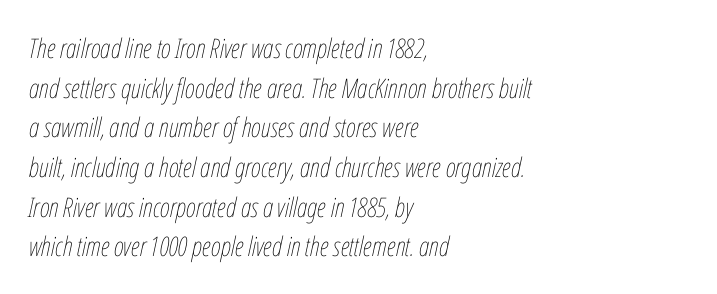
{"italic": "yes", "lean": "right", "slant_degrees": 12, "bold": "no", "underline": "no", "align": "left", "line_spacing": "normal", "line_spacing_ratio": 1.47, "letter_spacing": "normal", "letter_spacing_em": 0.0, "glyph_px": 27}
